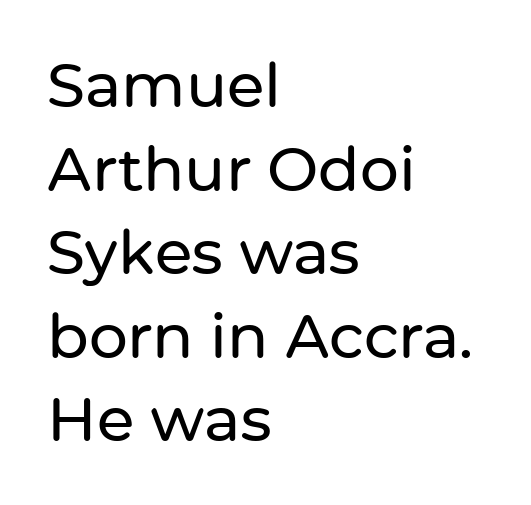
Regarding leading, the lines here are spaced in the standard way. A clean baseline with only descenders dipping below it. The specimen reads as upright at a glance. Short and long lines alike share a common starting point at left. These lines are composed in type without serifs. The letters advance in unequal steps, a hallmark of proportional type.
